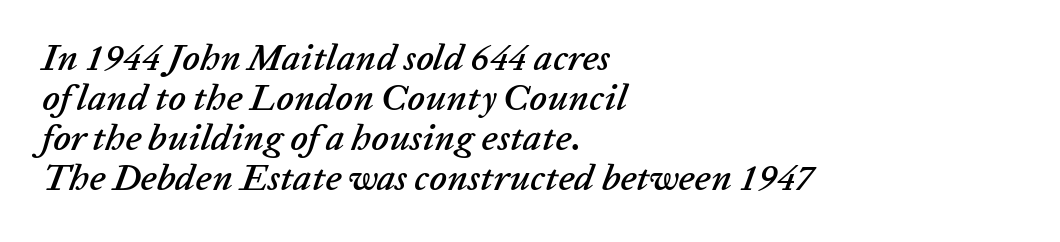
{"italic": "yes", "lean": "right", "slant_degrees": 20, "width": "normal", "stroke_contrast": "low", "x_height": "medium", "monospaced": "no", "underline": "no", "align": "left", "line_spacing": "tight", "line_spacing_ratio": 1.08, "letter_spacing": "normal", "letter_spacing_em": 0.0, "glyph_px": 37}
